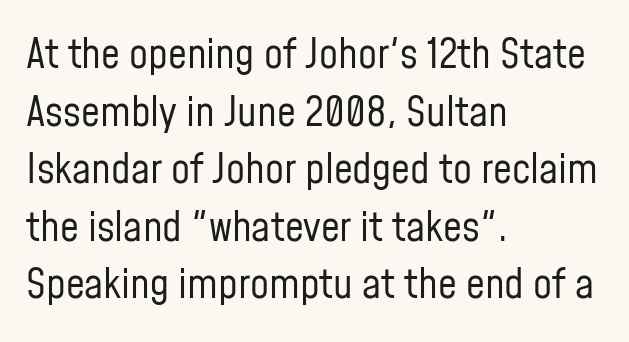
Q: Is the text bold? A: No.
Q: Is the text italic (slanted)? A: No, it is upright.
Q: Is the typeface a serif or a sans-serif typeface? A: Sans-serif.
Q: Is the text underlined? A: No.
Q: How is the paragraph aligned? A: Left-aligned.
Q: Is the spacing between letters normal or unusually wide? A: Normal.
Q: Is the spacing between lines tight, normal or loose? A: Normal.
Q: Width (condensed, normal, or wide)? A: Condensed.
Q: Stroke contrast? A: Low.
Q: x-height? A: Medium.
Q: Monospaced? A: No.
